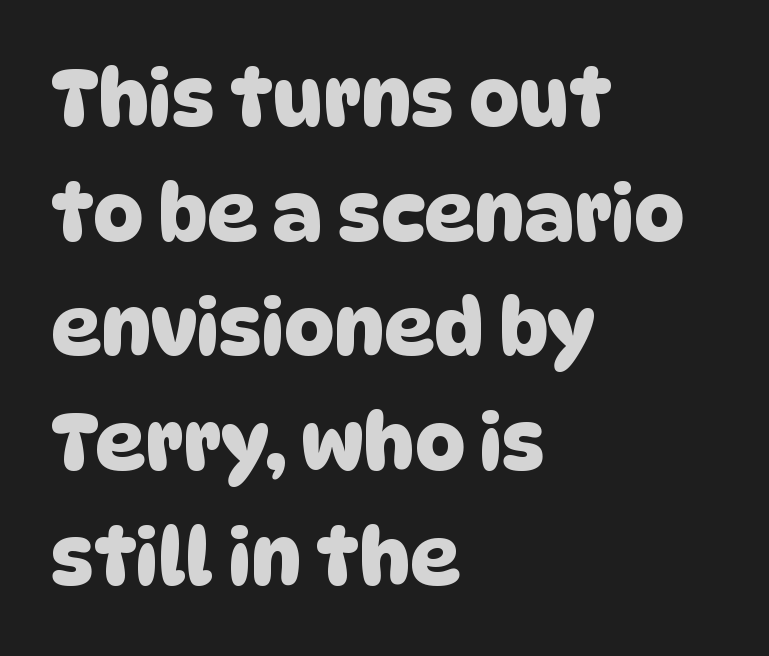
Q: Is the typeface a serif or a sans-serif typeface? A: Sans-serif.
Q: Is the text underlined? A: No.
Q: How is the paragraph aligned? A: Left-aligned.
Q: Is the spacing between letters normal or unusually wide? A: Normal.
Q: Is the spacing between lines tight, normal or loose? A: Normal.
Q: Width (condensed, normal, or wide)? A: Normal.
Q: Stroke contrast? A: Low.
Q: x-height? A: Large.
Q: Monospaced? A: No.
